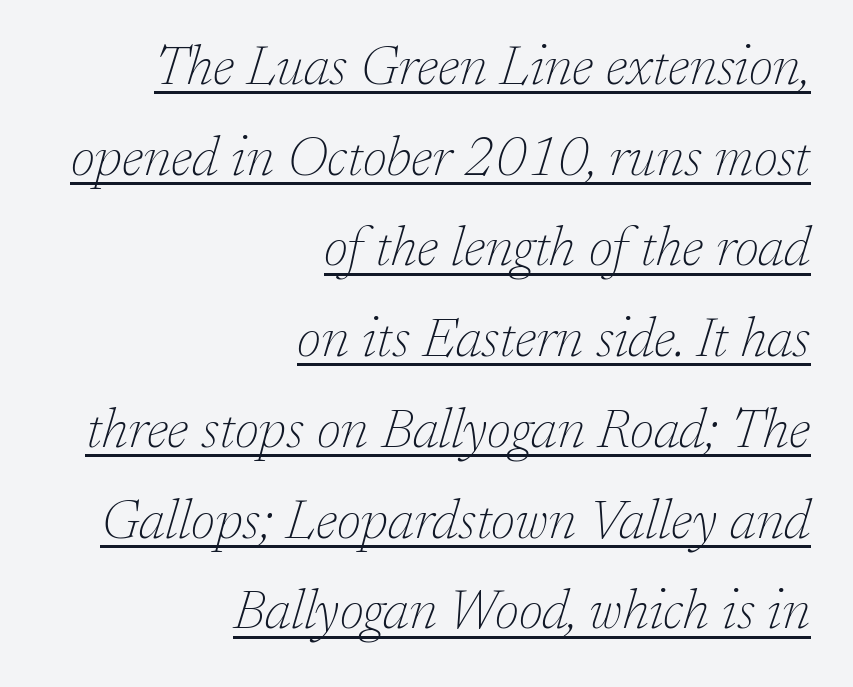
{"serif": "yes", "italic": "yes", "lean": "right", "slant_degrees": 17, "bold": "no", "weight": "thin", "width": "normal", "stroke_contrast": "low", "x_height": "medium", "monospaced": "no", "underline": "yes", "align": "right", "line_spacing": "normal", "line_spacing_ratio": 1.65, "letter_spacing": "normal", "letter_spacing_em": 0.0, "glyph_px": 55}
